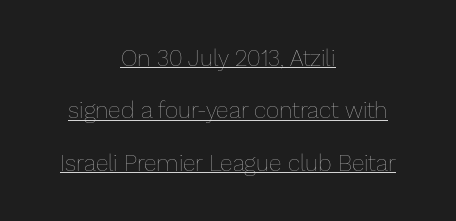
Q: Is the text bold? A: No.
Q: Is the text italic (slanted)? A: No, it is upright.
Q: Is the text underlined? A: Yes.
Q: How is the paragraph aligned? A: Centered.
Q: Is the spacing between letters normal or unusually wide? A: Normal.
Q: Is the spacing between lines tight, normal or loose? A: Loose.
